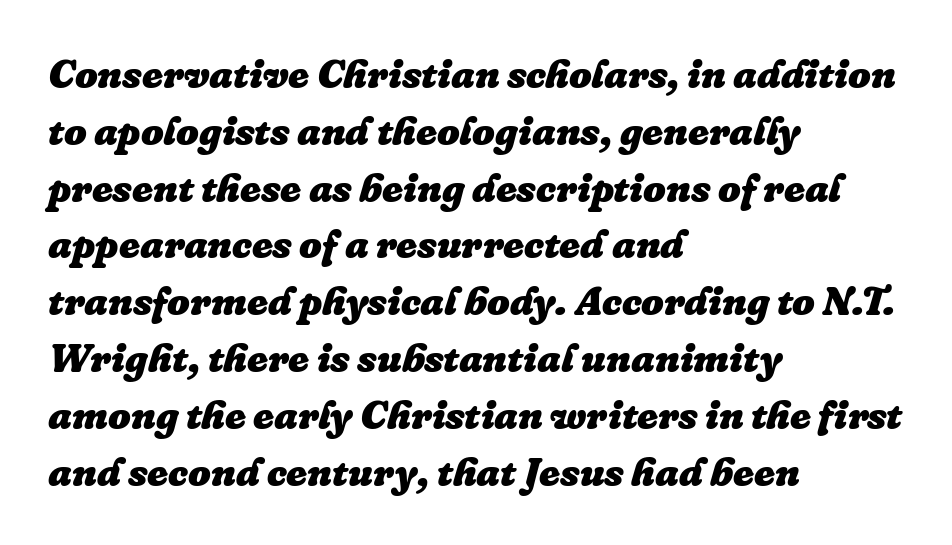
Q: Is the text bold? A: Yes.
Q: Is the text italic (slanted)? A: Yes, it leans right by about 16 degrees.
Q: Is the text underlined? A: No.
Q: How is the paragraph aligned? A: Left-aligned.
Q: Is the spacing between letters normal or unusually wide? A: Normal.
Q: Is the spacing between lines tight, normal or loose? A: Normal.
Q: Width (condensed, normal, or wide)? A: Normal.
Q: Stroke contrast? A: Low.
Q: x-height? A: Medium.
Q: Monospaced? A: No.
